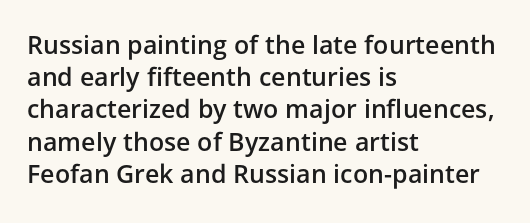
{"italic": "no", "bold": "semi", "underline": "no", "align": "left", "line_spacing": "normal", "line_spacing_ratio": 1.29, "letter_spacing": "normal", "letter_spacing_em": 0.0, "glyph_px": 25}
